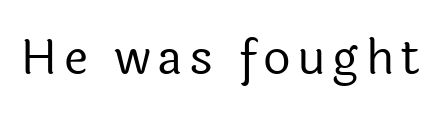
Underlining? Definitely not there. The face used here is proportionally spaced, like ordinary book or web type. The cut favours lightness, reaching ordinary text weight at its darkest. Ordinary non-slanted type is in use. The glyphs in this specimen are sans serif.
